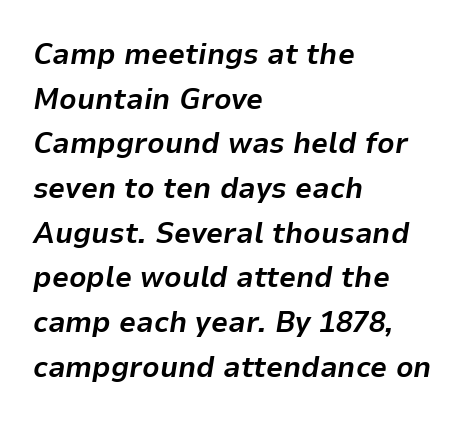
{"italic": "yes", "lean": "right", "slant_degrees": 9, "bold": "yes", "weight": "bold", "width": "normal", "stroke_contrast": "low", "x_height": "medium", "monospaced": "no", "underline": "no", "align": "left", "line_spacing": "normal", "line_spacing_ratio": 1.49, "letter_spacing": "normal", "letter_spacing_em": 0.0, "glyph_px": 30}
